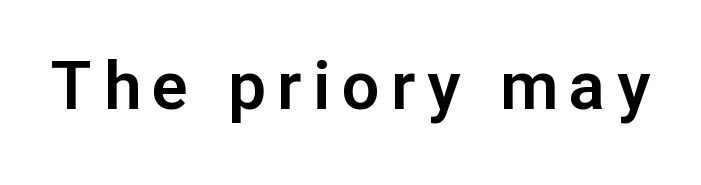
The image shows 67 px sans-serif type, upright; set not underlined; low stroke contrast and a medium x-height.
